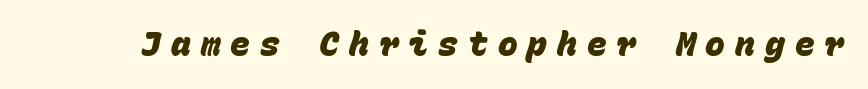
{"serif": "no", "bold": "yes", "weight": "heavy", "width": "normal", "stroke_contrast": "low", "x_height": "large", "monospaced": "yes", "underline": "no", "letter_spacing": "wide", "letter_spacing_em": 0.3, "glyph_px": 33}
